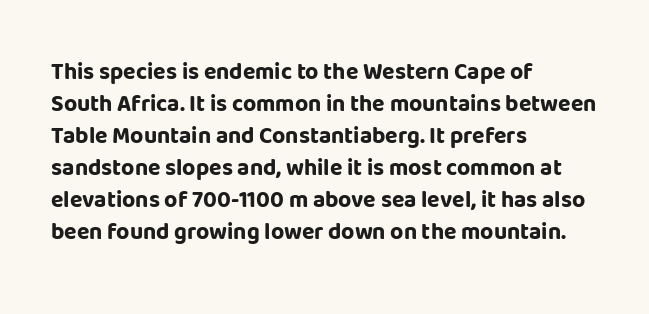
The image shows 23 px bold type, upright; set left-aligned, normal line spacing (1.39x), normal letter spacing, not underlined.
